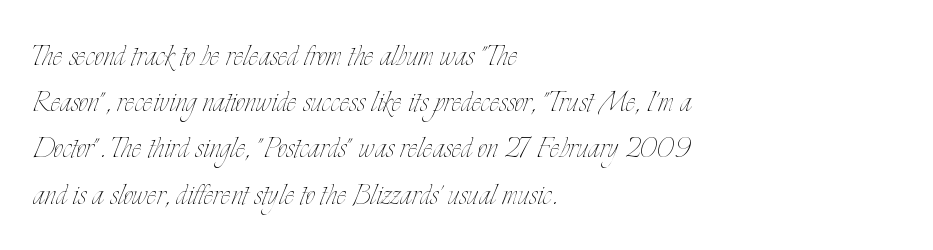
The image shows 37 px thin, condensed type; set left-aligned, normal line spacing (1.25x), normal letter spacing, not underlined; low stroke contrast and a small x-height.
